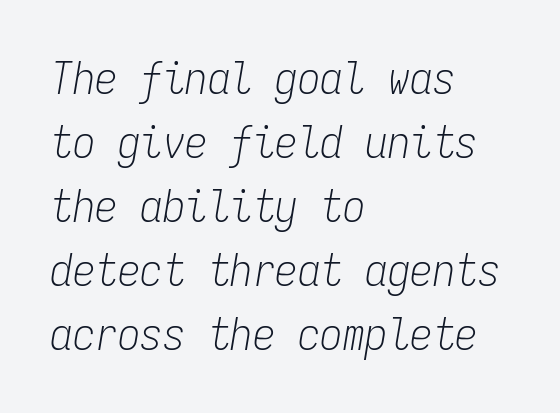
Q: Is the text bold? A: No.
Q: Is the text italic (slanted)? A: Yes, it leans right by about 9 degrees.
Q: Is the text underlined? A: No.
Q: How is the paragraph aligned? A: Left-aligned.
Q: Is the spacing between letters normal or unusually wide? A: Normal.
Q: Is the spacing between lines tight, normal or loose? A: Normal.
Q: Width (condensed, normal, or wide)? A: Condensed.
Q: Stroke contrast? A: Low.
Q: x-height? A: Medium.
Q: Monospaced? A: Yes.
